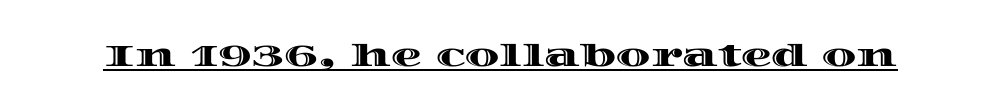
Q: Is the text italic (slanted)? A: No, it is upright.
Q: Is the text underlined? A: Yes.
Q: Is the spacing between letters normal or unusually wide? A: Normal.
Q: Width (condensed, normal, or wide)? A: Wide.
Q: x-height? A: Large.
Q: Monospaced? A: No.
